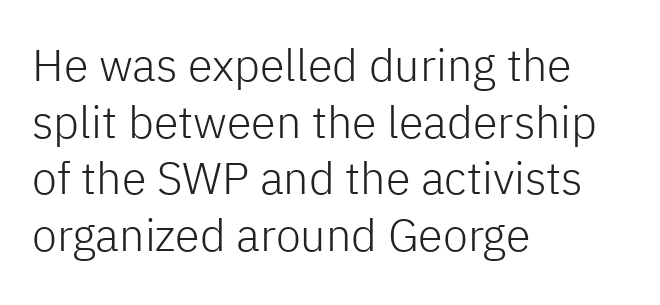
{"serif": "no", "italic": "no", "bold": "no", "weight": "light", "width": "normal", "stroke_contrast": "low", "x_height": "medium", "monospaced": "no", "underline": "no", "align": "left", "line_spacing": "normal", "line_spacing_ratio": 1.26, "letter_spacing": "normal", "letter_spacing_em": 0.0, "glyph_px": 45}
